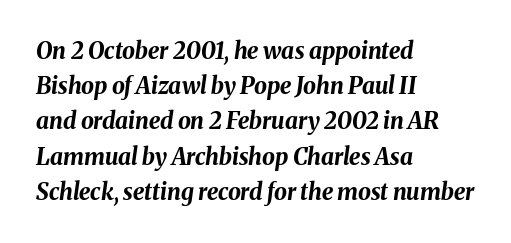
Q: Is the text bold? A: Yes.
Q: Is the text italic (slanted)? A: Yes, it leans right by about 8 degrees.
Q: Is the text underlined? A: No.
Q: How is the paragraph aligned? A: Left-aligned.
Q: Is the spacing between letters normal or unusually wide? A: Normal.
Q: Is the spacing between lines tight, normal or loose? A: Normal.
